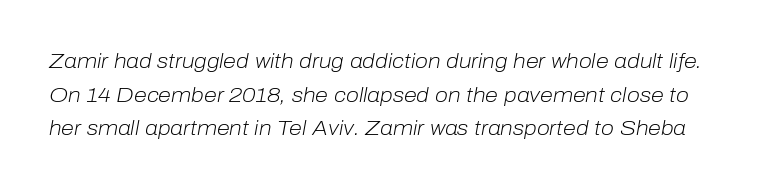
Is the type heavy? It reads as light-to-regular instead. Would a proofreader flag this as italicized? Yes. Successive baselines arrive at the customary interval. Words float on clear page, feet unadorned. There is no visible air inserted between adjacent glyphs.
